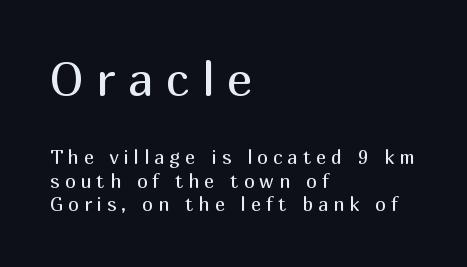
The image shows 47 px regular-weight sans-serif type, upright; set left-aligned, line spacing 1.23x, unusually wide letter spacing (+0.27 em), not underlined; the first (top) block is 2.47x larger; medium stroke contrast and a medium x-height.
